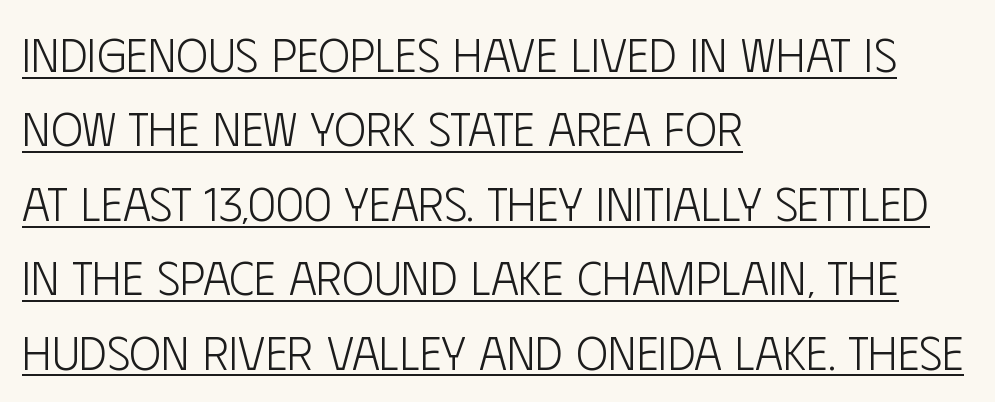
Horizontally, the lines are justified to the leading edge only. Underline: present. Normally led — the rows are evenly, conventionally spaced. The rendering keeps characters at their native spacing. Note the varied advance widths — an 'i' is clearly narrower than an 'm'.
